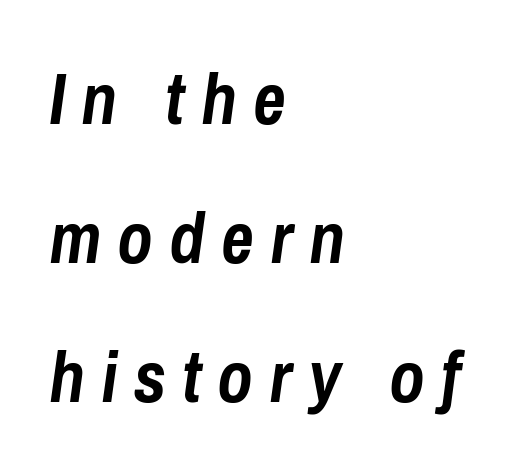
Italic? Definitely — the glyphs are oblique. Do the characters align in a grid? No, the font is proportional. These lines stand farther apart than default settings would place them. Does the weight exceed regular? Yes, all the way to bold.
